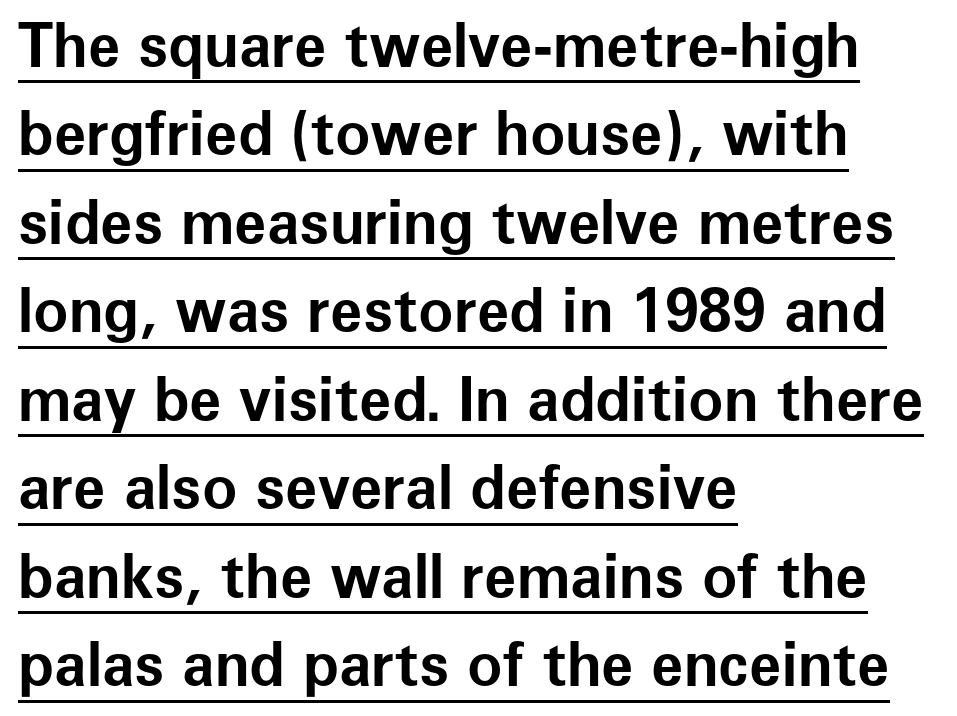
The image shows 59 px bold sans-serif type, upright; set left-aligned, normal line spacing (1.5x), normal letter spacing, underlined; low stroke contrast and a medium x-height.
